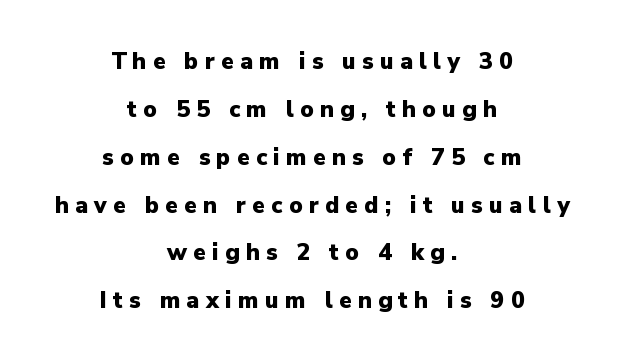
{"italic": "no", "bold": "yes", "underline": "no", "align": "center", "line_spacing": "loose", "line_spacing_ratio": 2.08, "letter_spacing": "wide", "letter_spacing_em": 0.27, "glyph_px": 23}
